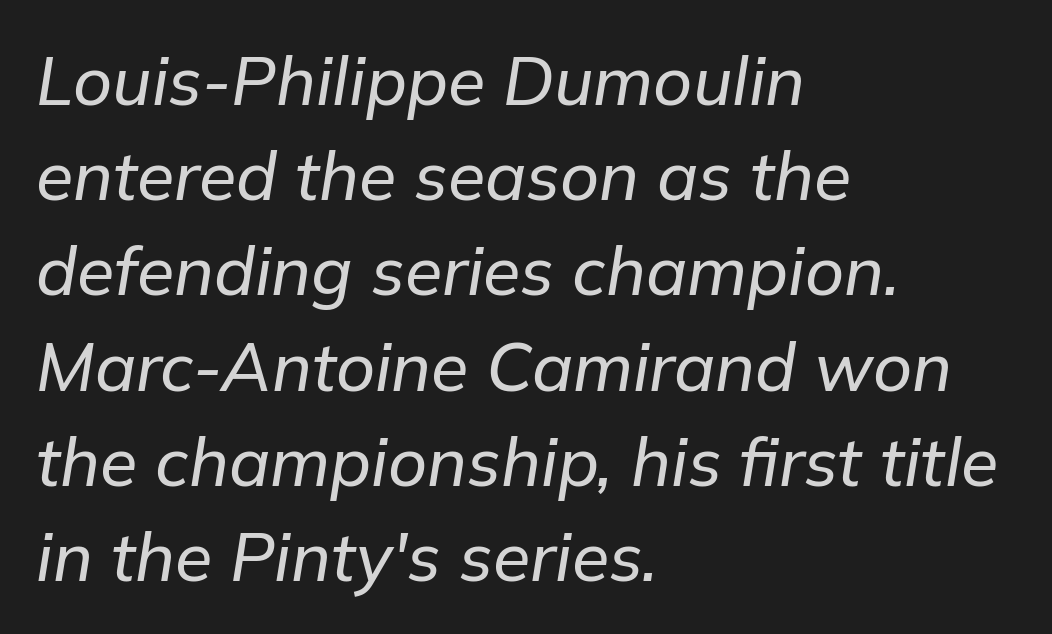
The image shows 68 px text type, italic (leaning right); set left-aligned, normal line spacing (1.4x), normal letter spacing, not underlined; low stroke contrast and a medium x-height.
